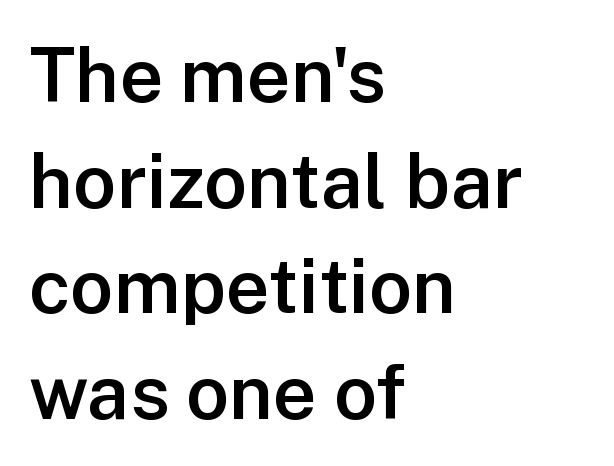
Q: Is the text bold? A: Semi-bold.
Q: Is the text italic (slanted)? A: No, it is upright.
Q: Is the typeface a serif or a sans-serif typeface? A: Sans-serif.
Q: Is the text underlined? A: No.
Q: How is the paragraph aligned? A: Left-aligned.
Q: Is the spacing between letters normal or unusually wide? A: Normal.
Q: Is the spacing between lines tight, normal or loose? A: Normal.
Q: Width (condensed, normal, or wide)? A: Normal.
Q: Stroke contrast? A: Low.
Q: x-height? A: Medium.
Q: Monospaced? A: No.
